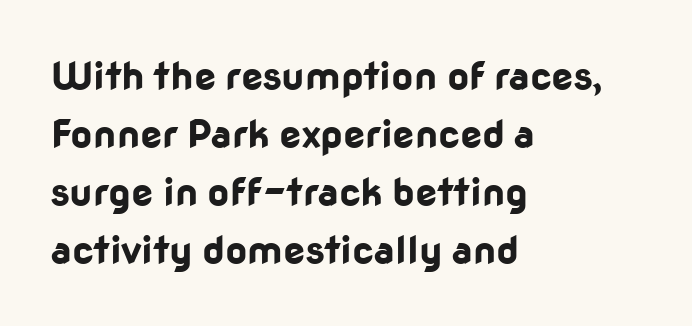
Q: Is the text bold? A: Yes.
Q: Is the text italic (slanted)? A: No, it is upright.
Q: Is the typeface a serif or a sans-serif typeface? A: Sans-serif.
Q: Is the text underlined? A: No.
Q: How is the paragraph aligned? A: Left-aligned.
Q: Is the spacing between letters normal or unusually wide? A: Normal.
Q: Is the spacing between lines tight, normal or loose? A: Normal.
Q: Width (condensed, normal, or wide)? A: Normal.
Q: Stroke contrast? A: Low.
Q: x-height? A: Medium.
Q: Monospaced? A: No.
